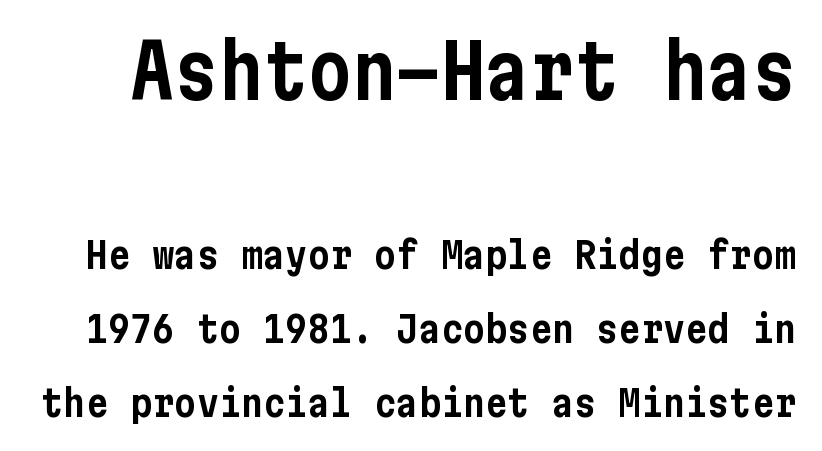
Nobody drew a line under any word here. You could fit nearly another row in the gap between these rows. The gaps between neighbouring characters are ordinary and unremarkable. The letters in the upper block stand taller than those in the block below. Characters remain perfectly vertical along every line. What kind of face is this? One without serifs — a sans.
